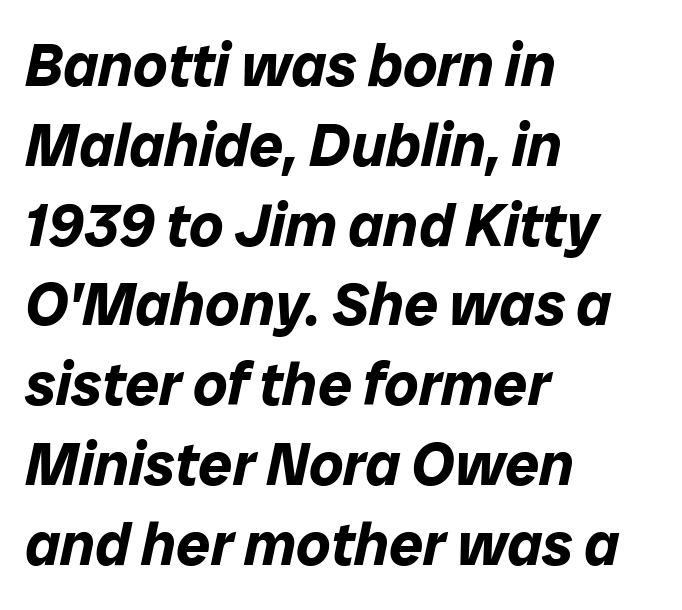
This rendering leaves character spacing at its baseline value. Spacing verdict: proportional, widths tailored to each character. The leading is moderate, giving the passage an even texture. Pretty heavy lettering here — definitely bold. Type without underlining. A classic flush-left, rag-right setting is used for this passage.
